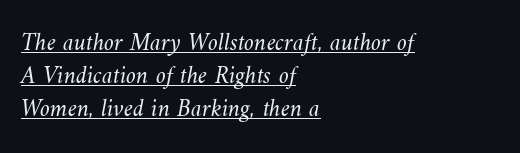
Q: Is the text bold? A: No.
Q: Is the text underlined? A: Yes.
Q: How is the paragraph aligned? A: Left-aligned.
Q: Is the spacing between letters normal or unusually wide? A: Normal.
Q: Is the spacing between lines tight, normal or loose? A: Normal.
